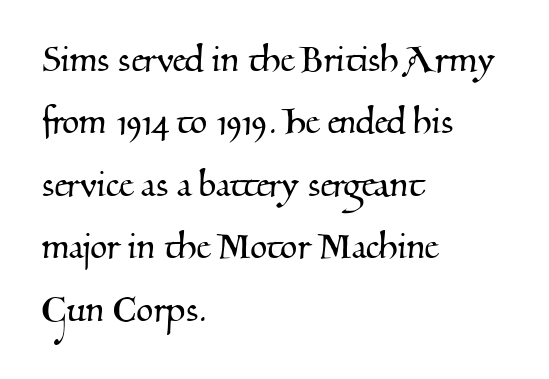
The image shows 44 px serif type; set left-aligned, normal line spacing (1.42x), normal letter spacing, not underlined; medium stroke contrast and a small x-height.
